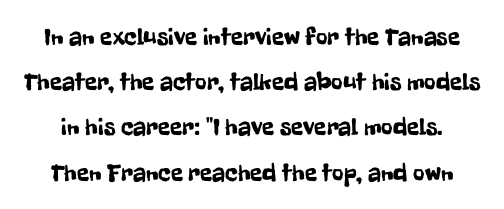
You can tell it's not italic because the verticals are truly vertical. This rendering features lettering with no underline. Look at the tracking — it's just the regular setting, nothing added.
